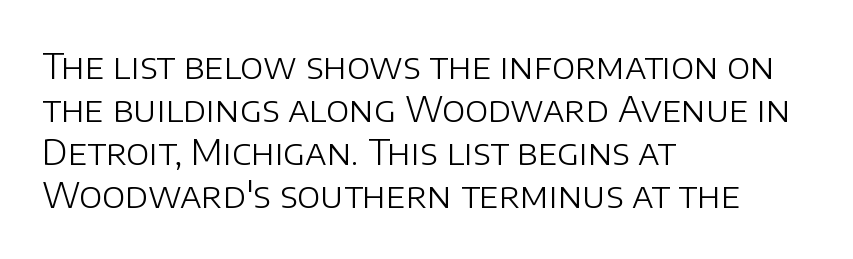
{"serif": "no", "italic": "no", "bold": "no", "weight": "light", "width": "normal", "stroke_contrast": "low", "x_height": "large", "monospaced": "no", "underline": "no", "align": "left", "line_spacing_ratio": 1.23, "letter_spacing": "normal", "letter_spacing_em": 0.0, "glyph_px": 35}
